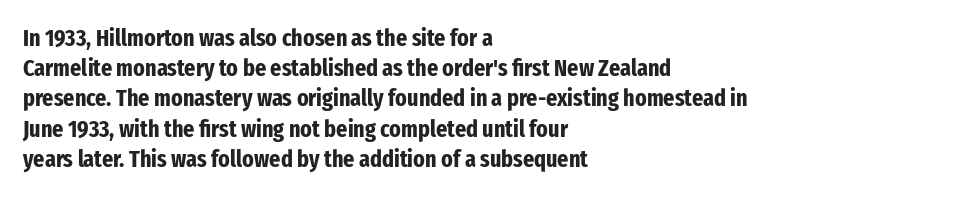
{"italic": "no", "bold": "yes", "underline": "no", "align": "left", "line_spacing": "normal", "line_spacing_ratio": 1.26, "letter_spacing": "normal", "letter_spacing_em": 0.0, "glyph_px": 24}
